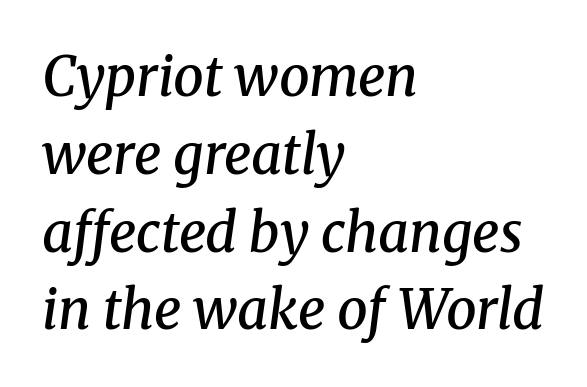
The image shows 54 px semibold serif type, italic (leaning right); set left-aligned, normal line spacing (1.44x), normal letter spacing, not underlined; medium stroke contrast and a medium x-height.
